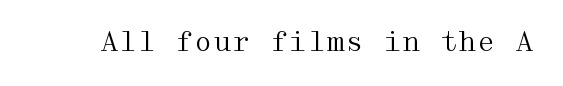
Q: Is the text bold? A: No.
Q: Is the text italic (slanted)? A: No, it is upright.
Q: Is the text underlined? A: No.
Q: Is the spacing between letters normal or unusually wide? A: Normal.
